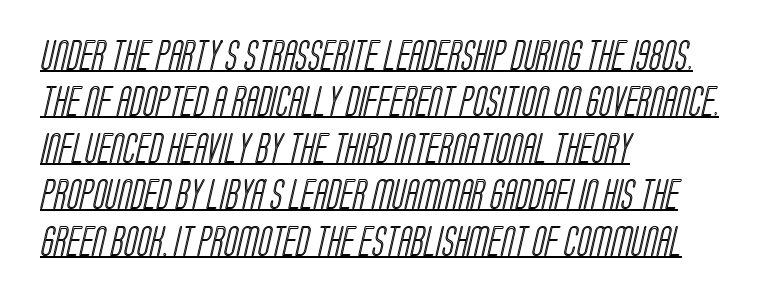
This sample carries an underscore along the baseline area. Looks like regular typesetting: each glyph gets only the width it needs. A student would call this left alignment; a typographer would say flush left, rag right. In terms of letterspacing, this is plain default setting. Interline gaps are of average width in this sample.
